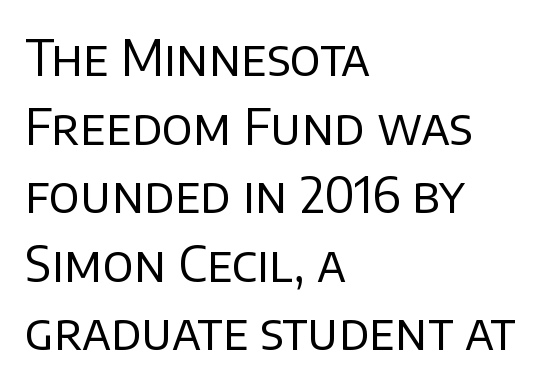
The text was rendered using a sans face with plain stroke endings. Where is the straight margin? On the left. Look at the tracking — it's just the regular setting, nothing added. The letters stand upright; this is a roman face. Decoration check: the copy has no underline.
